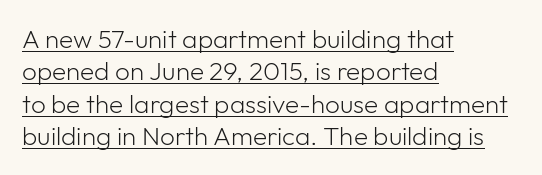
{"italic": "no", "bold": "no", "underline": "yes", "align": "left", "line_spacing": "normal", "line_spacing_ratio": 1.25, "letter_spacing": "normal", "letter_spacing_em": 0.0, "glyph_px": 26}
